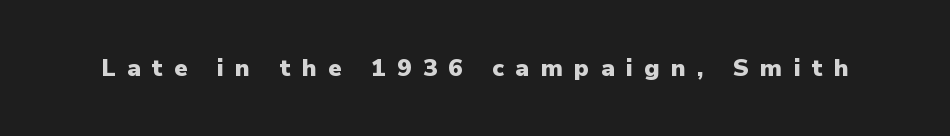
The passage shown is emphatically bold. The zone under the glyphs is completely vacant. The lettering holds an erect, upright posture throughout. Words appear elongated and porous because spacing is wide.
